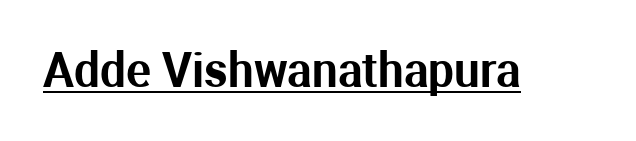
{"serif": "no", "italic": "no", "width": "normal", "stroke_contrast": "medium", "x_height": "medium", "monospaced": "no", "underline": "yes", "letter_spacing": "normal", "letter_spacing_em": 0.0, "glyph_px": 46}
